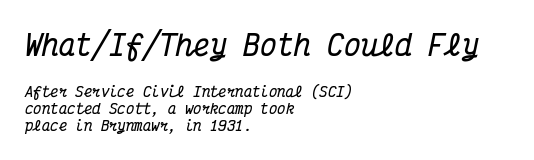
Size contrast runs from large at the top to small at the bottom. Caption: bold face, heavy strokes. Decoration check: the copy has no underline. Nothing unusual about the tracking: characters are spaced as the font intends. The glyphs in this specimen are seriffed.
